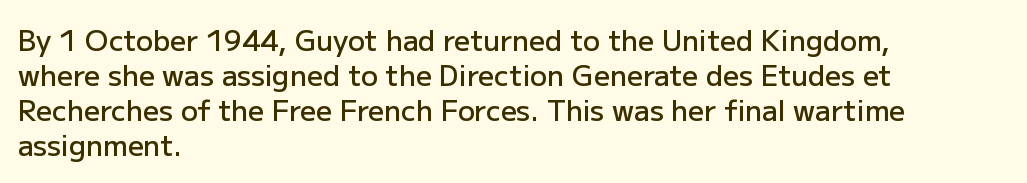
The lines sit at an ordinary, default distance from one another. This rendering features lettering with no underline. Inter-character spacing is left at the font's built-in metrics. Proportional: the letters do not fall into vertical columns. How heavy is the stroke? Medium-heavy — a semibold, shy of bold. The specimen reads as upright at a glance.
